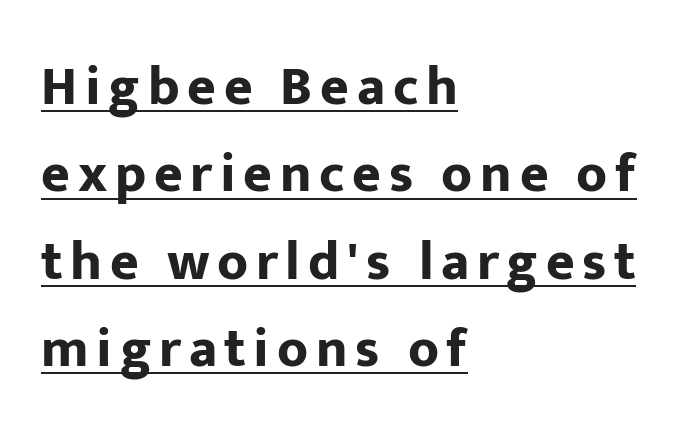
{"serif": "no", "italic": "no", "bold": "yes", "weight": "bold", "width": "normal", "stroke_contrast": "low", "x_height": "medium", "monospaced": "no", "underline": "yes", "align": "left", "line_spacing": "normal", "line_spacing_ratio": 1.59, "glyph_px": 55}
